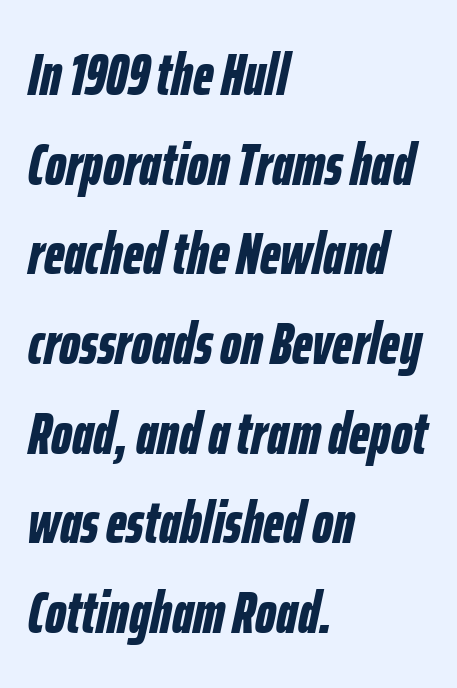
The letters advance in unequal steps, a hallmark of proportional type. Notice how the passage keeps a crisp vertical edge on the left only. Is there much room between lines? A standard amount, neither cramped nor airy. The zone under the glyphs is completely vacant. Weight: bold.
